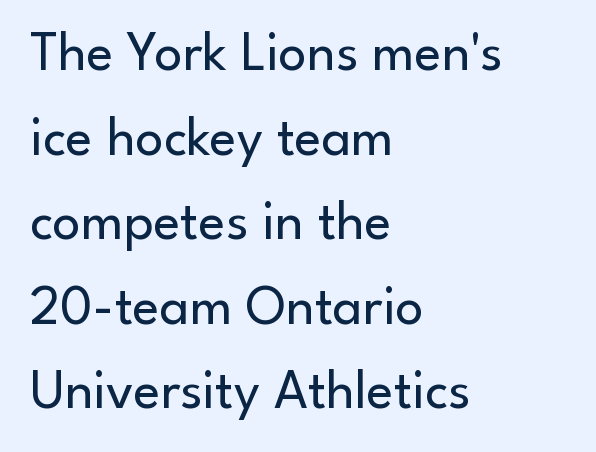
The string is rendered with underlining switched off. Alignment: flush left. Rows of type keep a routine distance in the vertical direction. Ink coverage per letter is moderate at most. This is roman type, the default non-slanted kind. This rendering employs a face without finishing strokes, i.e., a sans-serif.
